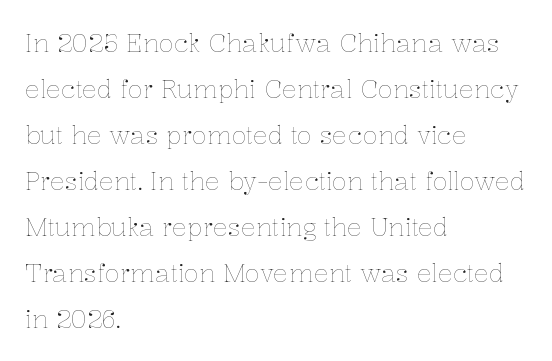
The image shows 25 px text type, upright; set left-aligned, line spacing 1.84x, normal letter spacing, not underlined.
